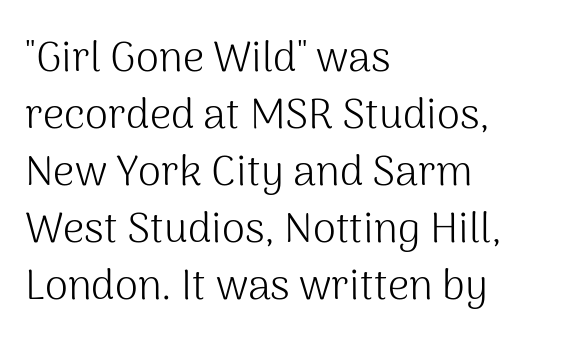
The image shows 42 px light sans-serif type, upright; set left-aligned, normal line spacing (1.36x), normal letter spacing, not underlined; medium stroke contrast and a medium x-height.
